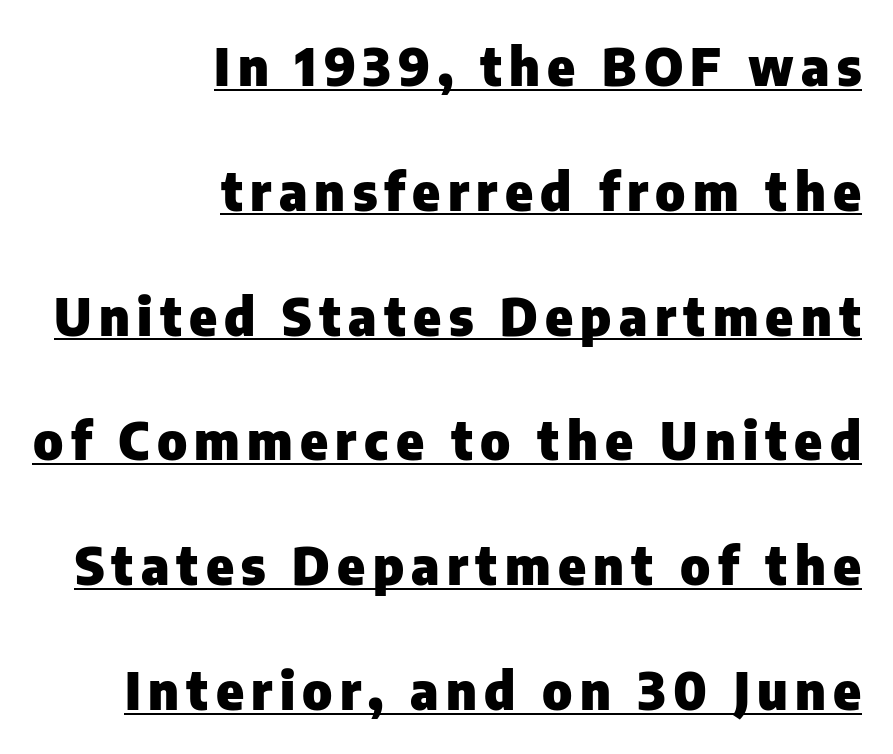
These words are printed bold, with thick strokes throughout. Leading is clearly above the norm, producing a sparse column. Does the lettering tilt? It doesn't — this is upright. Do the characters align in a grid? No, the font is proportional. Font category for this specimen: sans-serif. Descenders here cross a horizontal rule under the line.
